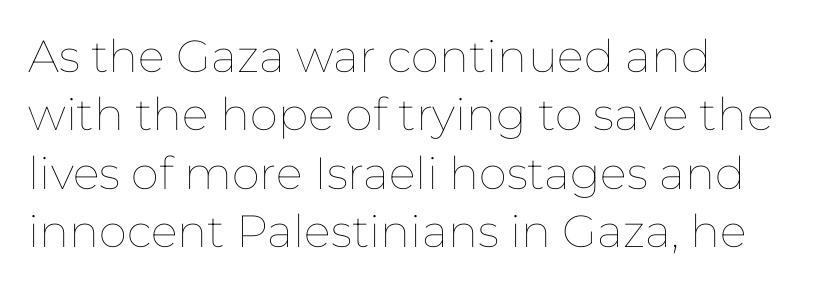
Q: Is the text bold? A: No.
Q: Is the text italic (slanted)? A: No, it is upright.
Q: Is the text underlined? A: No.
Q: How is the paragraph aligned? A: Left-aligned.
Q: Is the spacing between letters normal or unusually wide? A: Normal.
Q: Is the spacing between lines tight, normal or loose? A: Normal.
Q: Width (condensed, normal, or wide)? A: Normal.
Q: Stroke contrast? A: Low.
Q: x-height? A: Medium.
Q: Monospaced? A: No.
